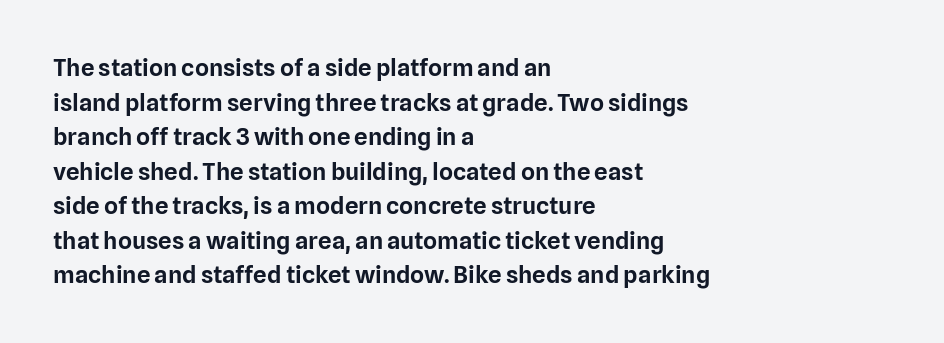
Q: Is the text italic (slanted)? A: No, it is upright.
Q: Is the text underlined? A: No.
Q: How is the paragraph aligned? A: Left-aligned.
Q: Is the spacing between letters normal or unusually wide? A: Normal.
Q: Is the spacing between lines tight, normal or loose? A: Normal.
